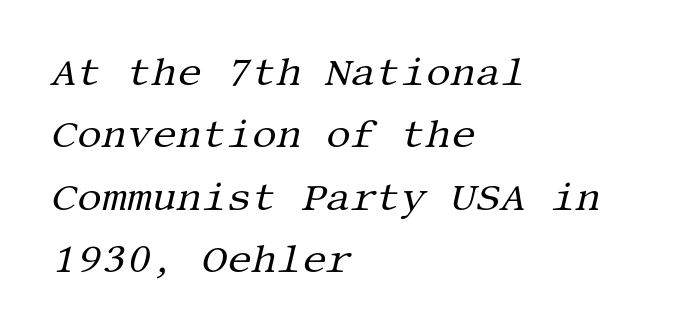
{"serif": "yes", "italic": "yes", "lean": "right", "slant_degrees": 13, "bold": "no", "weight": "regular", "width": "normal", "stroke_contrast": "medium", "x_height": "large", "underline": "no", "align": "left", "line_spacing": "normal", "line_spacing_ratio": 1.6, "letter_spacing": "normal", "letter_spacing_em": 0.0, "glyph_px": 39}
